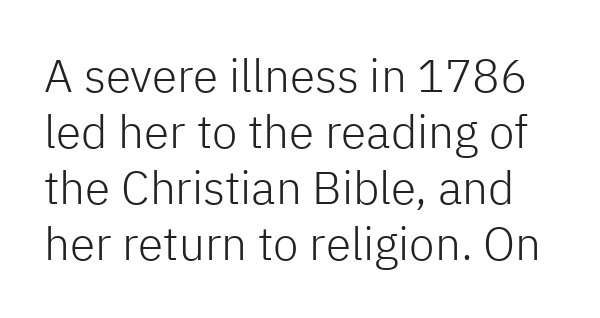
The passage shown is typed in a proportional face where columns would drift. Stem width sits at or under what a default text font uses. The string is rendered with underlining switched off. If you drew a line through each stem, it would be perfectly vertical. The type is set solid horizontally, with unmodified tracking.
